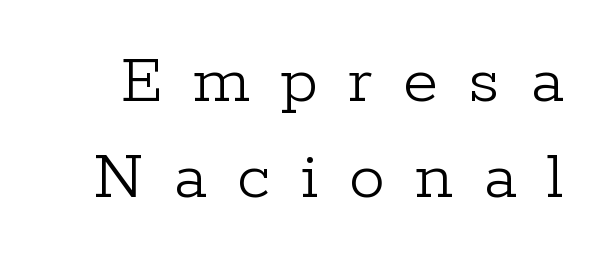
{"serif": "yes", "italic": "no", "bold": "no", "weight": "light", "width": "normal", "stroke_contrast": "low", "x_height": "medium", "monospaced": "no", "underline": "no", "line_spacing": "normal", "line_spacing_ratio": 1.33, "letter_spacing": "wide", "letter_spacing_em": 0.42, "glyph_px": 72}
